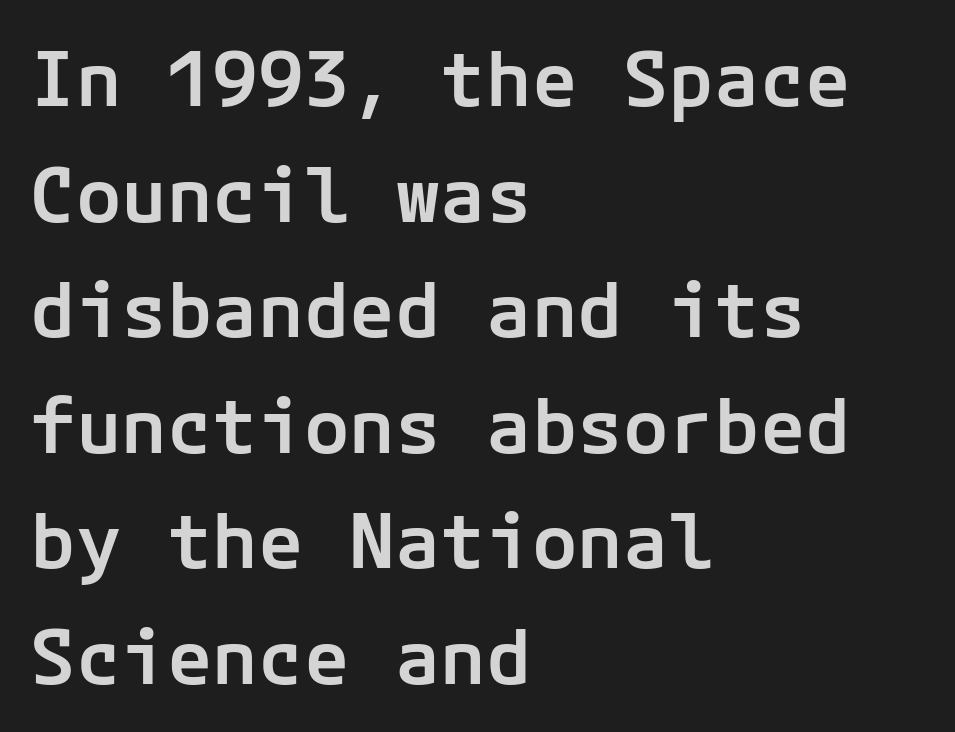
Q: Is the text bold? A: Semi-bold.
Q: Is the text italic (slanted)? A: No, it is upright.
Q: Is the typeface a serif or a sans-serif typeface? A: Sans-serif.
Q: Is the text underlined? A: No.
Q: How is the paragraph aligned? A: Left-aligned.
Q: Is the spacing between letters normal or unusually wide? A: Normal.
Q: Is the spacing between lines tight, normal or loose? A: Normal.
Q: Width (condensed, normal, or wide)? A: Normal.
Q: Stroke contrast? A: Low.
Q: x-height? A: Medium.
